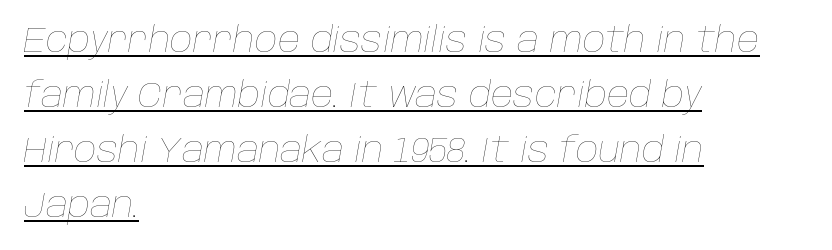
The image shows 35 px thin type, italic (leaning right); set left-aligned, normal line spacing (1.57x), normal letter spacing, underlined; low stroke contrast and a large x-height.
